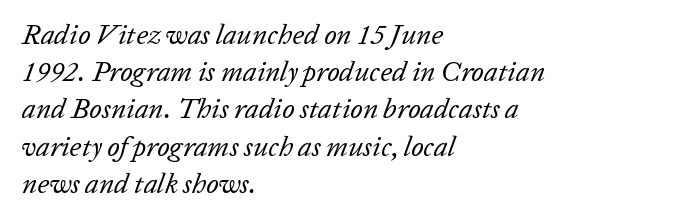
Q: Is the text bold? A: No.
Q: Is the text italic (slanted)? A: Yes, it leans right by about 20 degrees.
Q: Is the text underlined? A: No.
Q: How is the paragraph aligned? A: Left-aligned.
Q: Is the spacing between letters normal or unusually wide? A: Normal.
Q: Is the spacing between lines tight, normal or loose? A: Normal.
Q: Width (condensed, normal, or wide)? A: Normal.
Q: Stroke contrast? A: Low.
Q: x-height? A: Medium.
Q: Monospaced? A: No.
